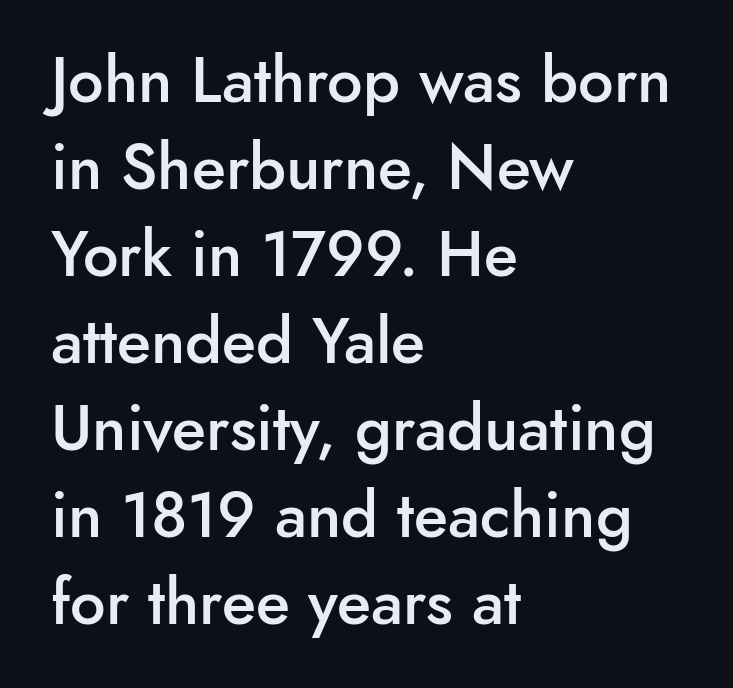
Serif or sans? Sans — the stroke terminals are bare. Leftover space on each line is placed entirely after the last word. Honestly, the letter spacing is just normal — you wouldn't notice it. Regarding leading, the lines here are spaced in the standard way. Posture: vertical. Anything drawn beneath the words? Only blank space.
